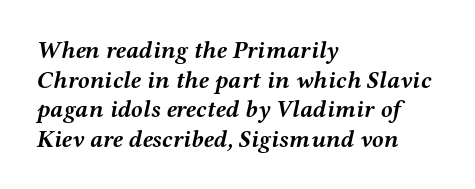
Q: Is the text bold? A: Yes.
Q: Is the text italic (slanted)? A: Yes, it leans right by about 12 degrees.
Q: Is the text underlined? A: No.
Q: How is the paragraph aligned? A: Left-aligned.
Q: Is the spacing between letters normal or unusually wide? A: Normal.
